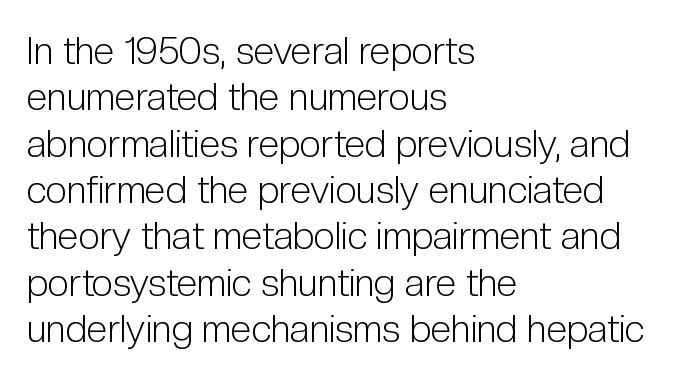
Each letter keeps its own natural width here, so spacing adapts to shape. Reading down the block, your eye returns to a fixed left position each line. Characters remain perfectly vertical along every line. Nope, no serifs anywhere on these letters.
